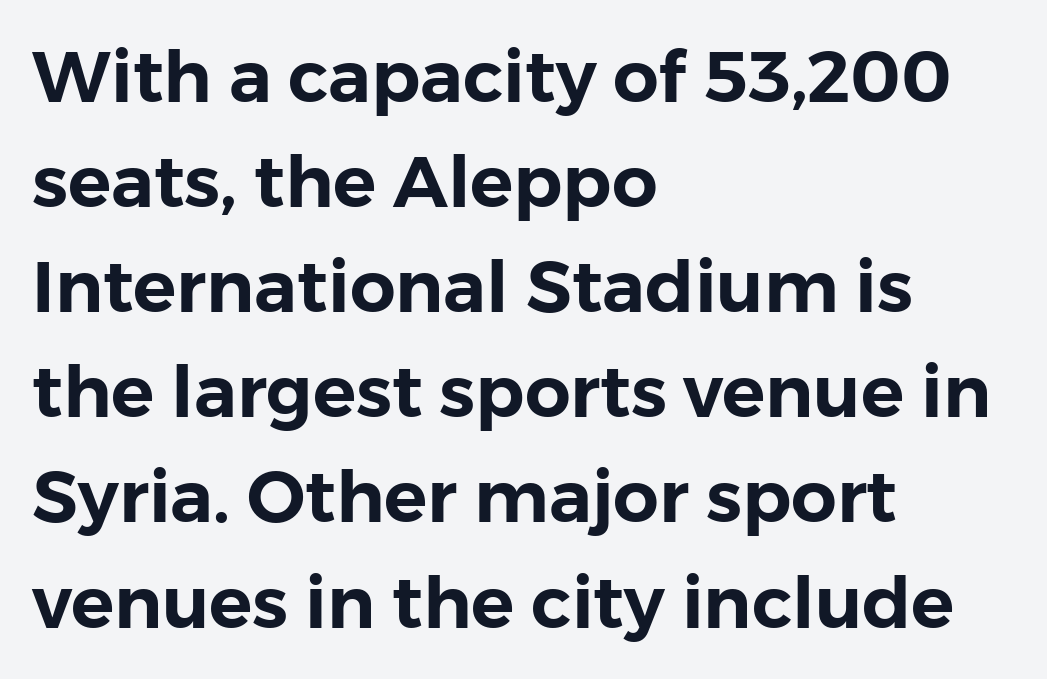
Q: Is the text italic (slanted)? A: No, it is upright.
Q: Is the typeface a serif or a sans-serif typeface? A: Sans-serif.
Q: Is the text underlined? A: No.
Q: How is the paragraph aligned? A: Left-aligned.
Q: Is the spacing between letters normal or unusually wide? A: Normal.
Q: Is the spacing between lines tight, normal or loose? A: Normal.
Q: Width (condensed, normal, or wide)? A: Normal.
Q: Stroke contrast? A: Low.
Q: x-height? A: Medium.
Q: Monospaced? A: No.
